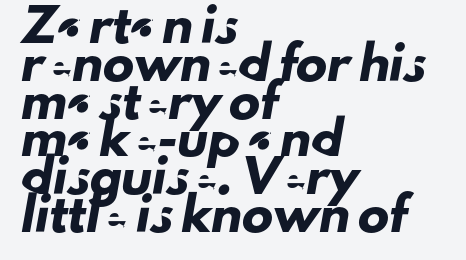
The face used here is proportionally spaced, like ordinary book or web type. The text was rendered using a sans face with plain stroke endings. The space directly below the letters is spotless. Alignment: flush left. The gaps between neighbouring characters are ordinary and unremarkable.
